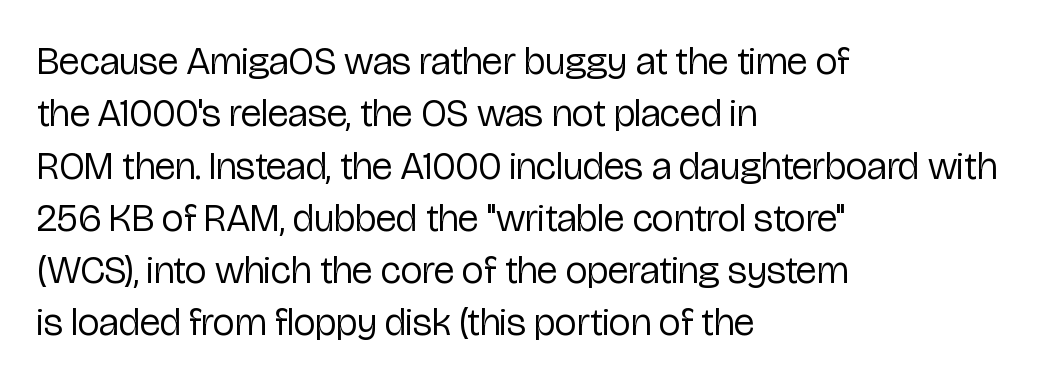
The image shows 39 px regular-weight, condensed sans-serif type, upright; set left-aligned, normal line spacing (1.34x), normal letter spacing, not underlined; low stroke contrast and a medium x-height.
